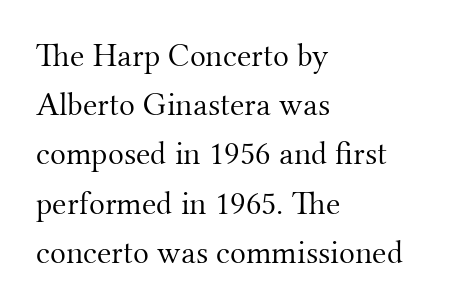
{"serif": "yes", "italic": "no", "bold": "no", "weight": "light", "width": "normal", "stroke_contrast": "medium", "x_height": "small", "monospaced": "no", "underline": "no", "align": "left", "line_spacing": "normal", "line_spacing_ratio": 1.49, "letter_spacing": "normal", "letter_spacing_em": 0.0, "glyph_px": 33}
